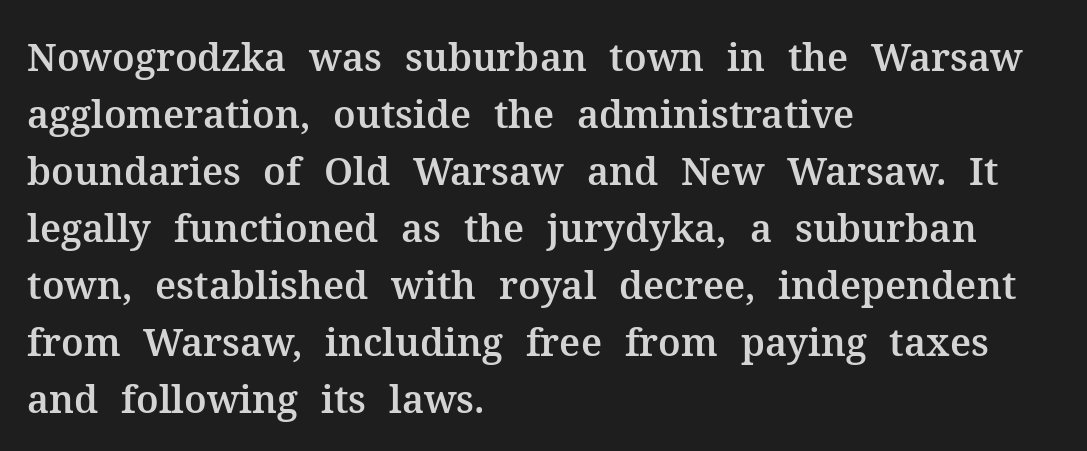
Q: Is the text italic (slanted)? A: No, it is upright.
Q: Is the typeface a serif or a sans-serif typeface? A: Serif.
Q: Is the text underlined? A: No.
Q: How is the paragraph aligned? A: Left-aligned.
Q: Is the spacing between letters normal or unusually wide? A: Normal.
Q: Is the spacing between lines tight, normal or loose? A: Normal.
Q: Width (condensed, normal, or wide)? A: Normal.
Q: Stroke contrast? A: Medium.
Q: x-height? A: Medium.
Q: Monospaced? A: No.
